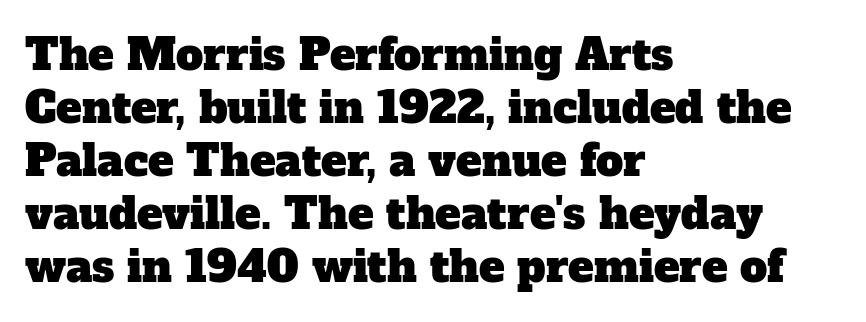
The image shows 43 px serif type; set left-aligned, line spacing 1.23x, normal letter spacing, not underlined; low stroke contrast and a medium x-height.
